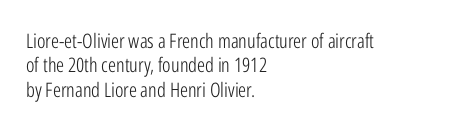
{"italic": "no", "bold": "no", "underline": "no", "align": "left", "line_spacing_ratio": 1.22, "letter_spacing": "normal", "letter_spacing_em": 0.0, "glyph_px": 20}
